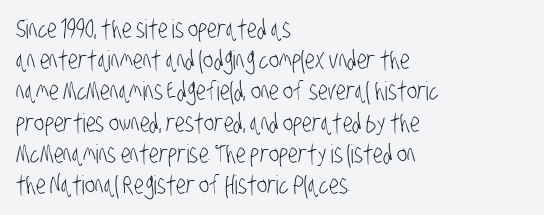
The image shows 26 px text type; set left-aligned, line spacing 1.2x, normal letter spacing, not underlined.
